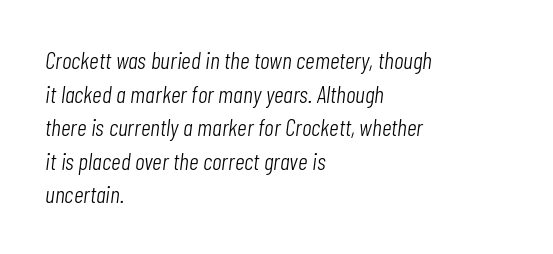
The gap between lines stays unmarked. No heavy texture on the line: the type isn't bold. Is the letter spacing exaggerated? No — it looks like the ordinary default. This sample is left-justified, so line endings fall wherever the words run out.
